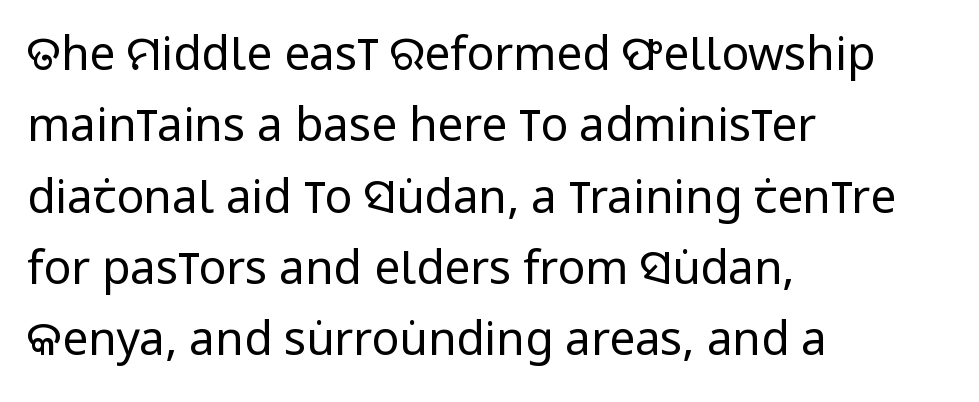
{"serif": "no", "italic": "no", "bold": "no", "weight": "regular", "width": "condensed", "stroke_contrast": "low", "x_height": "large", "monospaced": "no", "underline": "no", "align": "left", "line_spacing": "normal", "line_spacing_ratio": 1.55, "letter_spacing": "normal", "letter_spacing_em": 0.0, "glyph_px": 46}
